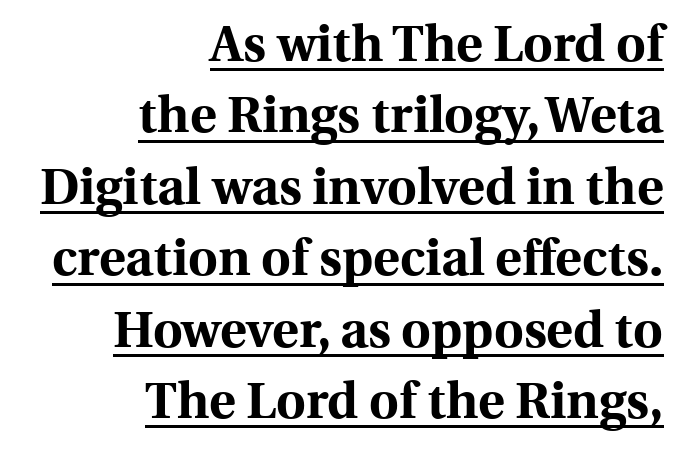
The image shows 51 px bold serif type, upright; set right-aligned, normal line spacing (1.4x), normal letter spacing, underlined; a medium x-height.
